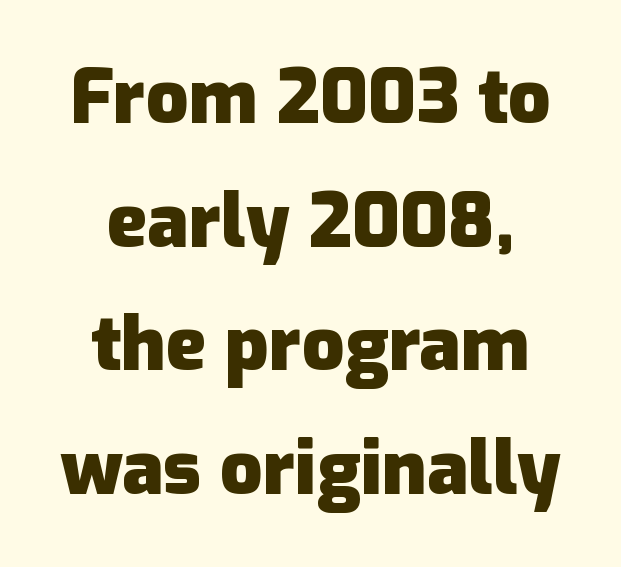
The image shows 75 px heavy sans-serif type, upright; set centered, normal line spacing (1.65x), normal letter spacing, not underlined; low stroke contrast and a medium x-height.
